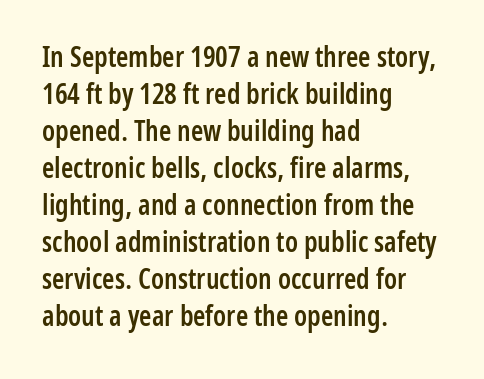
The image shows 28 px semibold, condensed sans-serif type, upright; set left-aligned, normal line spacing (1.32x), normal letter spacing, not underlined; low stroke contrast and a medium x-height.
